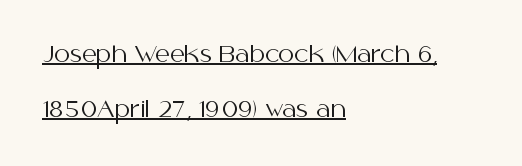
Q: Is the text bold? A: No.
Q: Is the text italic (slanted)? A: No, it is upright.
Q: Is the text underlined? A: Yes.
Q: How is the paragraph aligned? A: Left-aligned.
Q: Is the spacing between letters normal or unusually wide? A: Normal.
Q: Is the spacing between lines tight, normal or loose? A: Loose.
